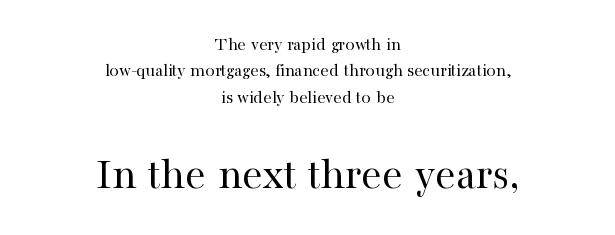
Italic: no, the glyphs are upright roman. The text block is weighted toward neither margin, spreading evenly from the middle. Has an underline been added? It has not. The designer went with a serif here, giving each stem small feet. Which chunk is bigger? The second one — the bottom block dwarfs the top.
